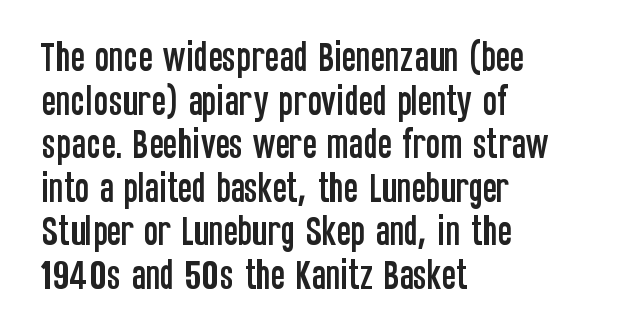
No feet cap the strokes, marking this as sans-serif type. In terms of leading, this rendering sits right in the middle. Teacher's note: observe the even left margin — that is flush-left alignment. The passage shown is not underscored anywhere. This rendering leaves character spacing at its baseline value. Rendered with straight, roman letterforms.
